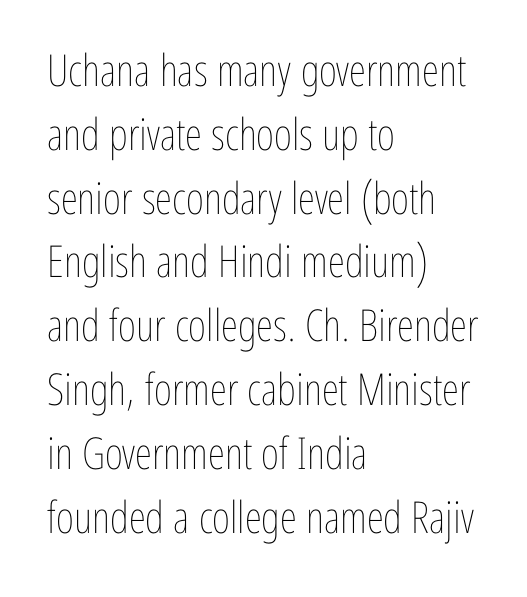
A typesetter would mark this as roman, not italic. Varying glyph widths throughout — classic text-font behaviour. Teacher's note: observe the even left margin — that is flush-left alignment. The font sits on the lighter half of the weight spectrum, regular included.
